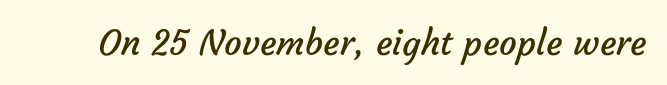
These lines are rendered in a variable-pitch font. The zone under the glyphs is completely vacant. Weight class: somewhere from thin through regular. The rendering shows plain stroke endings on the letterforms — a sans-serif design.
